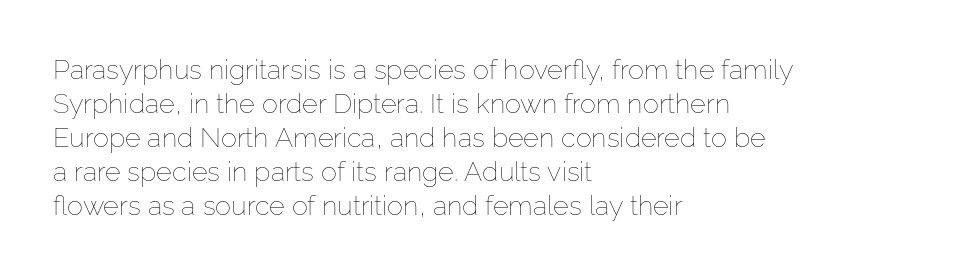
The image shows 27 px text type, upright; set left-aligned, normal line spacing (1.26x), normal letter spacing, not underlined.
